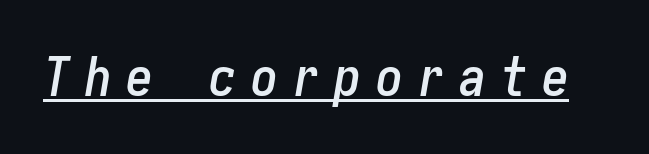
Q: Is the text italic (slanted)? A: Yes, it leans right by about 10 degrees.
Q: Is the text underlined? A: Yes.
Q: Is the spacing between letters normal or unusually wide? A: Unusually wide.
Q: Width (condensed, normal, or wide)? A: Condensed.
Q: Stroke contrast? A: Low.
Q: x-height? A: Medium.
